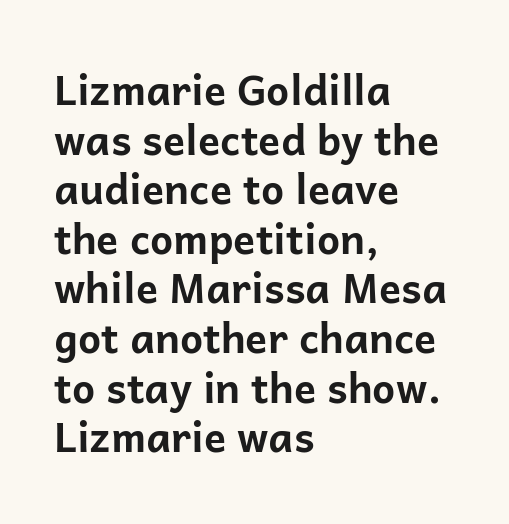
Q: Is the text bold? A: Yes.
Q: Is the text italic (slanted)? A: No, it is upright.
Q: Is the typeface a serif or a sans-serif typeface? A: Sans-serif.
Q: Is the text underlined? A: No.
Q: How is the paragraph aligned? A: Left-aligned.
Q: Is the spacing between letters normal or unusually wide? A: Normal.
Q: Width (condensed, normal, or wide)? A: Normal.
Q: Stroke contrast? A: Low.
Q: x-height? A: Medium.
Q: Monospaced? A: No.
